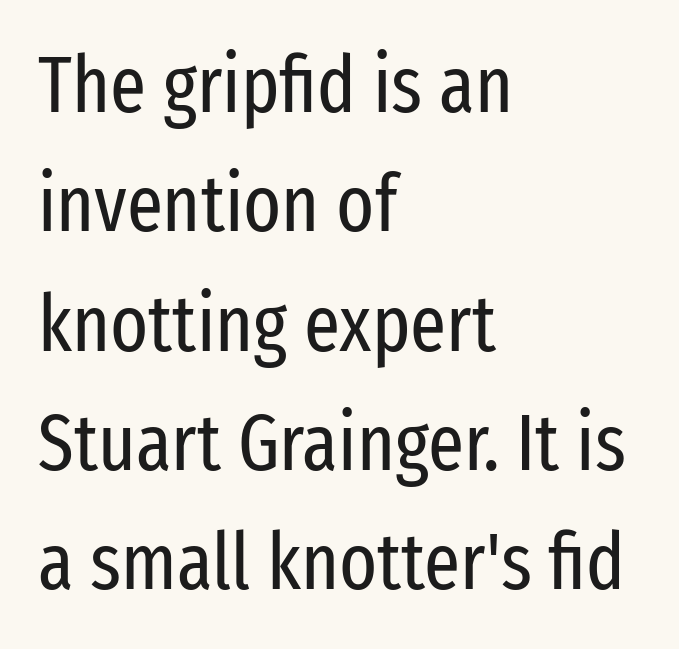
Q: Is the text bold? A: No.
Q: Is the text italic (slanted)? A: No, it is upright.
Q: Is the typeface a serif or a sans-serif typeface? A: Sans-serif.
Q: Is the text underlined? A: No.
Q: How is the paragraph aligned? A: Left-aligned.
Q: Is the spacing between letters normal or unusually wide? A: Normal.
Q: Is the spacing between lines tight, normal or loose? A: Normal.
Q: Width (condensed, normal, or wide)? A: Condensed.
Q: Stroke contrast? A: Low.
Q: x-height? A: Medium.
Q: Monospaced? A: No.
